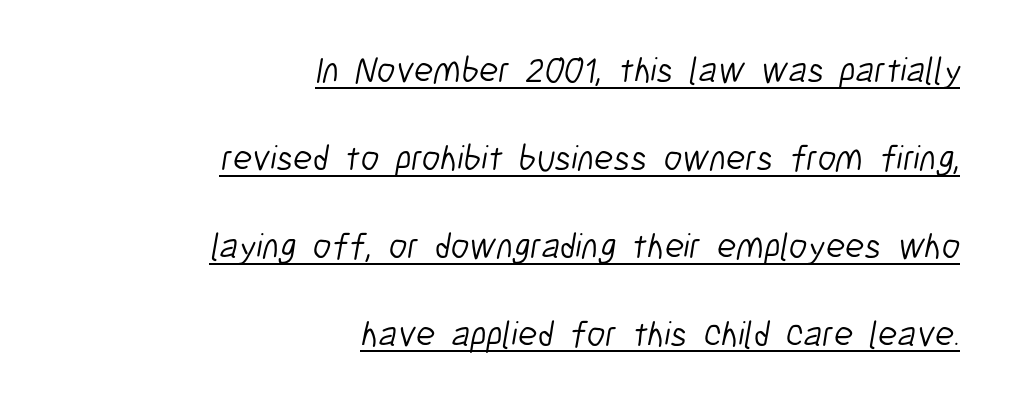
The image shows 36 px light, condensed sans-serif type; set right-aligned, loose line spacing (2.44x), normal letter spacing, underlined; low stroke contrast and a medium x-height.
